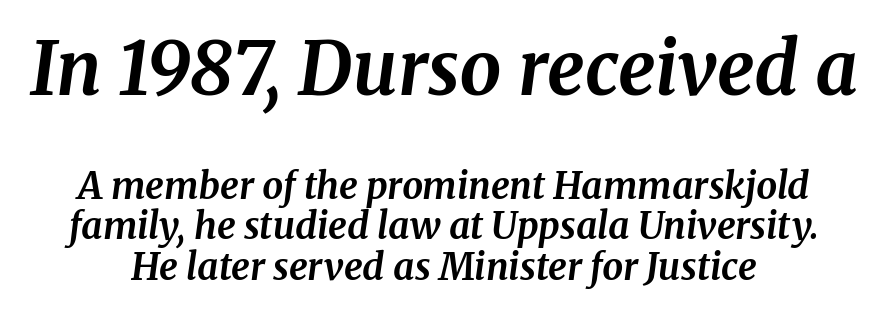
The image shows 74 px bold serif type, italic (leaning right); set centered, tight line spacing (1.09x), normal letter spacing, not underlined; the first (top) block is 2.0x larger; medium stroke contrast and a medium x-height.
